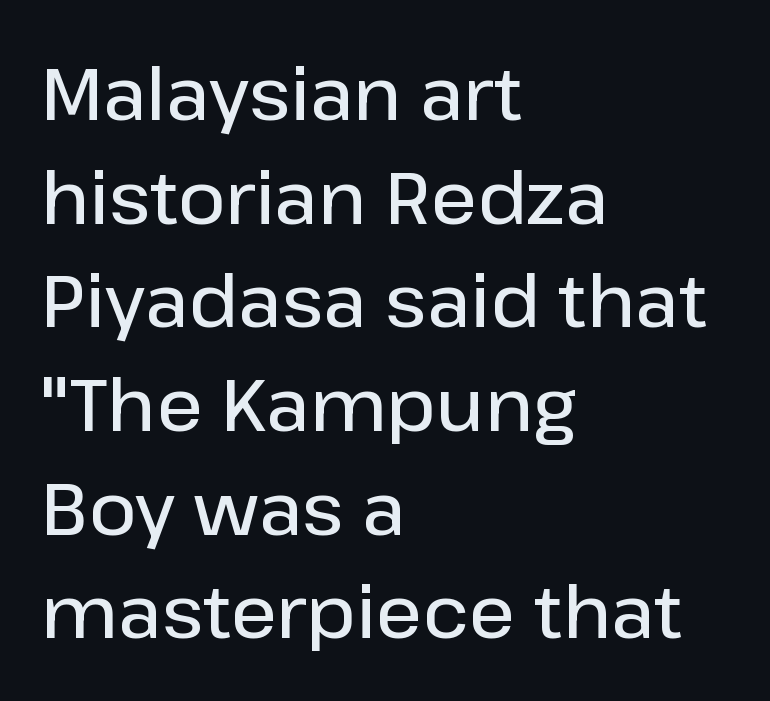
Typeset ragged right — the left edge is the straight one. Here the glyphs are tracked normally, forming tight word shapes. Proportional: the letters do not fall into vertical columns. Every character sits straight up, as roman type does. The string is rendered with underlining switched off.
